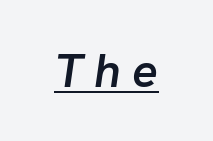
{"italic": "yes", "lean": "right", "slant_degrees": 8, "bold": "semi", "weight": "semibold", "width": "normal", "stroke_contrast": "low", "x_height": "medium", "monospaced": "no", "underline": "yes", "letter_spacing": "wide", "letter_spacing_em": 0.23, "glyph_px": 48}
